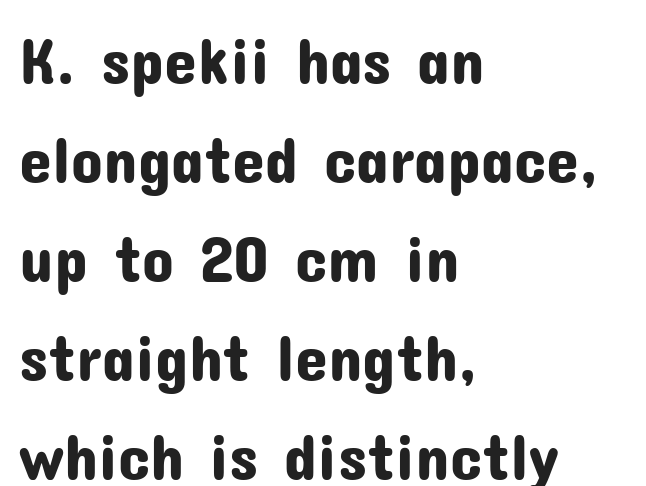
Horizontal alignment here is leftward, the default for most running prose. Whoever set this chose a conventional vertical rhythm. This sample uses an upright cut, with every glyph sitting square on the baseline. The strip under each line holds only bare page. These lines are rendered in a variable-pitch font. Serif or sans? Sans — the stroke terminals are bare.
